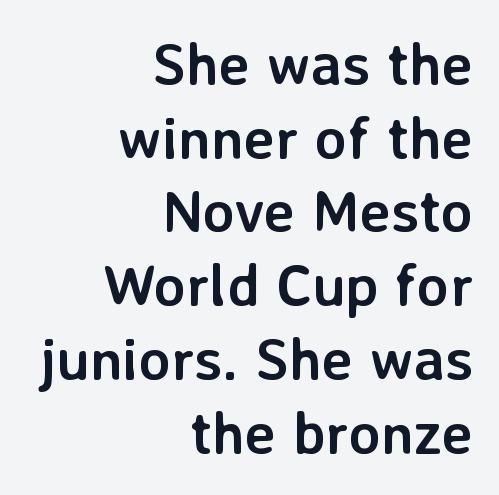
The image shows 59 px semibold sans-serif type, upright; set right-aligned, normal line spacing (1.25x), normal letter spacing, not underlined; low stroke contrast and a medium x-height.
